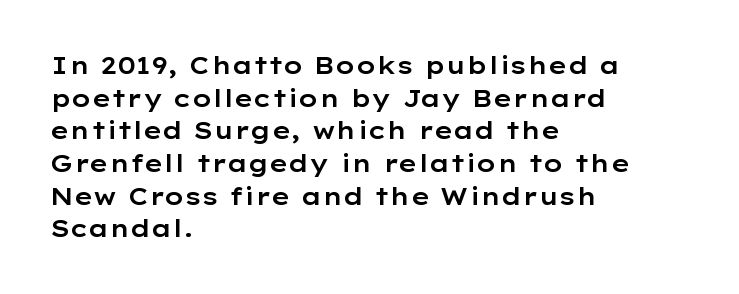
The image shows 24 px text type, upright; set left-aligned, normal line spacing (1.36x), normal letter spacing, not underlined.
